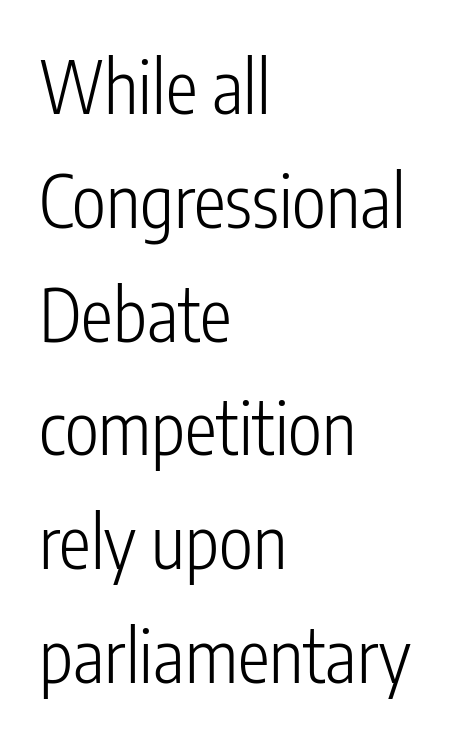
The image shows 72 px light, condensed sans-serif type, upright; set left-aligned, normal line spacing (1.58x), normal letter spacing, not underlined; low stroke contrast and a medium x-height.
